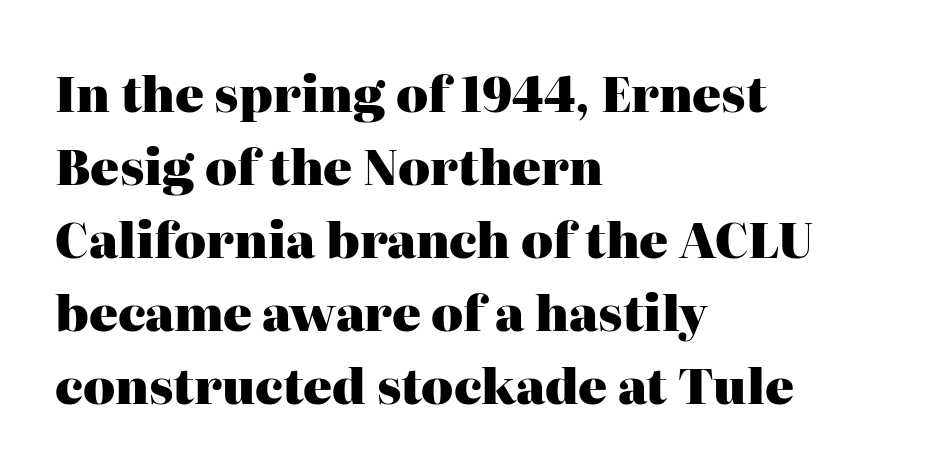
The type sits square on the baseline with zero lean. No word sits above an underline. The rendering uses a bold face; every stroke is thick and dark. In CSS terms this would be text-align: left.
